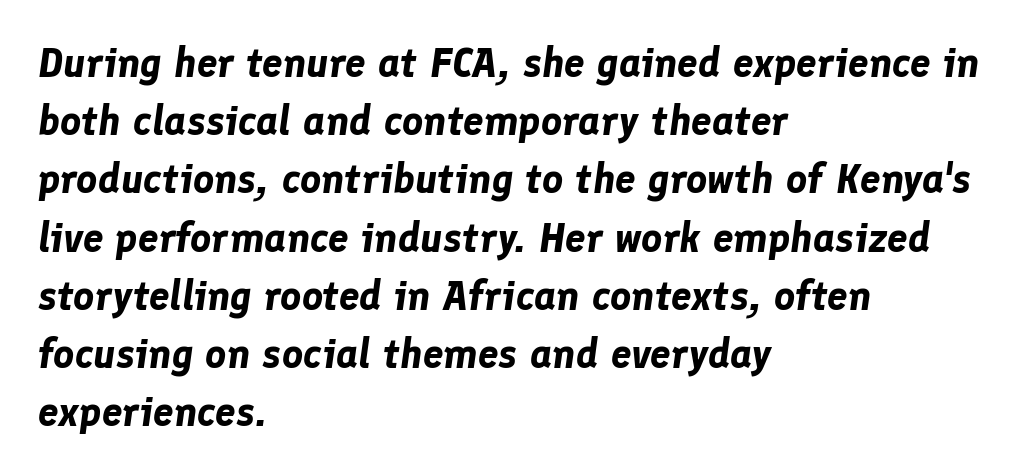
Here the designer chose a conventional face with non-uniform glyph widths. Beneath every word, the page is bare. The letterforms sit shoulder to shoulder at normal distance. Weight check: bold — yes, fully. Compared with typical paragraphs, the rows here are spaced about the same.
